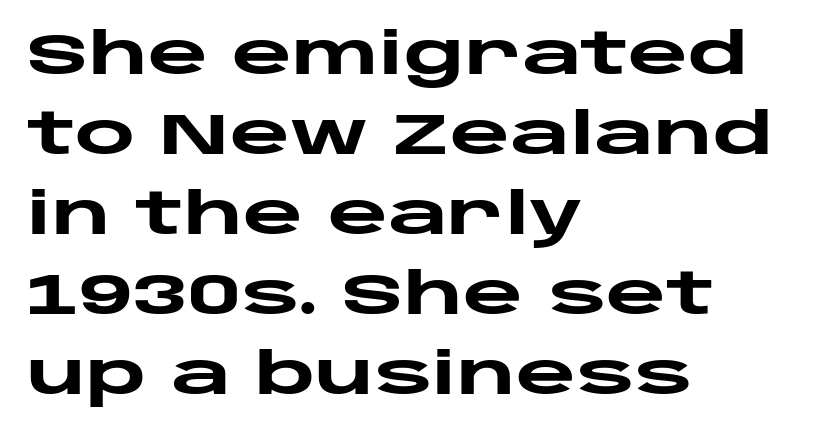
Q: Is the text bold? A: Yes.
Q: Is the text italic (slanted)? A: No, it is upright.
Q: Is the typeface a serif or a sans-serif typeface? A: Sans-serif.
Q: Is the text underlined? A: No.
Q: How is the paragraph aligned? A: Left-aligned.
Q: Is the spacing between letters normal or unusually wide? A: Normal.
Q: Is the spacing between lines tight, normal or loose? A: Normal.
Q: Width (condensed, normal, or wide)? A: Wide.
Q: Stroke contrast? A: Low.
Q: x-height? A: Large.
Q: Monospaced? A: No.
